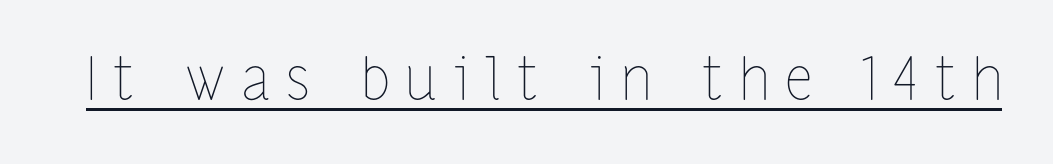
This is not heavy type; no bold has been used. The specimen reads as upright at a glance. Tracking here is generous; glyphs stand well apart from one another. Like a heading marked for emphasis, these lines bear an underscore. Varying glyph widths throughout — classic text-font behaviour.
